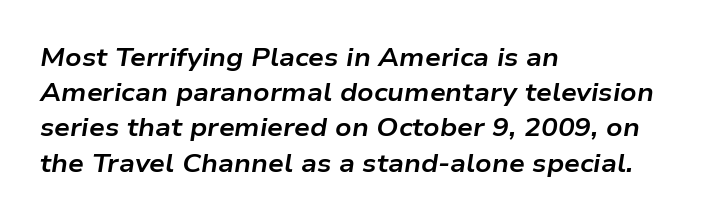
The horizontal fit of the characters is conventional and even. Horizontally, the lines are justified to the leading edge only. This is oblique type, the kind used for emphasis or titles. Only glyphs here, with clear space below each row. Heavy, bold letterforms.
